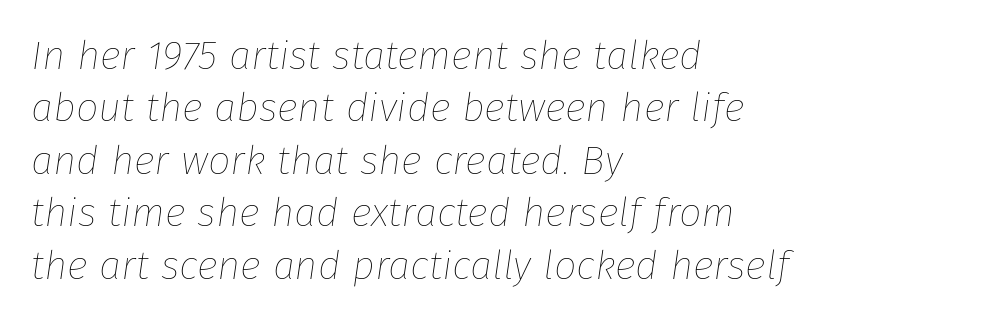
Q: Is the text bold? A: No.
Q: Is the text italic (slanted)? A: Yes, it leans right by about 8 degrees.
Q: Is the text underlined? A: No.
Q: How is the paragraph aligned? A: Left-aligned.
Q: Is the spacing between letters normal or unusually wide? A: Normal.
Q: Is the spacing between lines tight, normal or loose? A: Normal.
Q: Width (condensed, normal, or wide)? A: Normal.
Q: Stroke contrast? A: Low.
Q: x-height? A: Medium.
Q: Monospaced? A: No.
